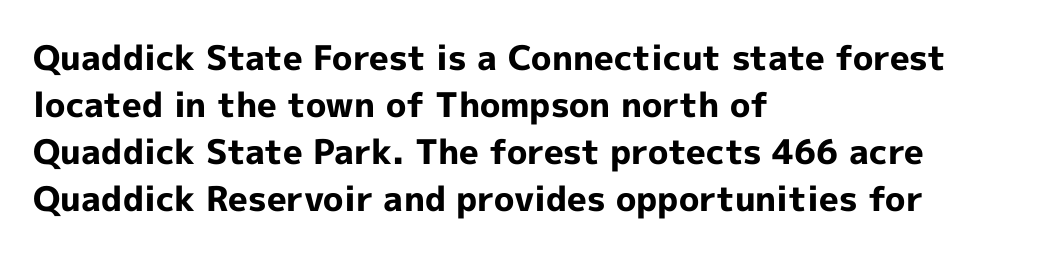
The image shows 34 px bold sans-serif type, upright; set left-aligned, normal line spacing (1.38x), normal letter spacing, not underlined; a medium x-height.
